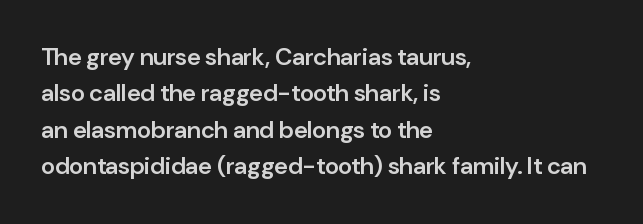
These lines keep a tight, regular rhythm from letter to letter. The foot of each line stays bare and open. The rag falls on the right side of this text block. The designer left line spacing at the default.
